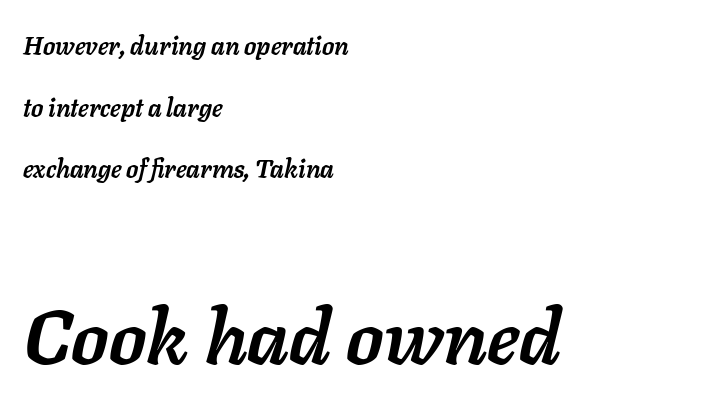
Honestly, the rows look like they've been pulled way apart. The rendering keeps characters at their native spacing. Tall strokes in this sample are angled rather than plumb. Each line starts at the same left margin while the right side varies. Of the two passages, the one underneath uses the larger point size.
